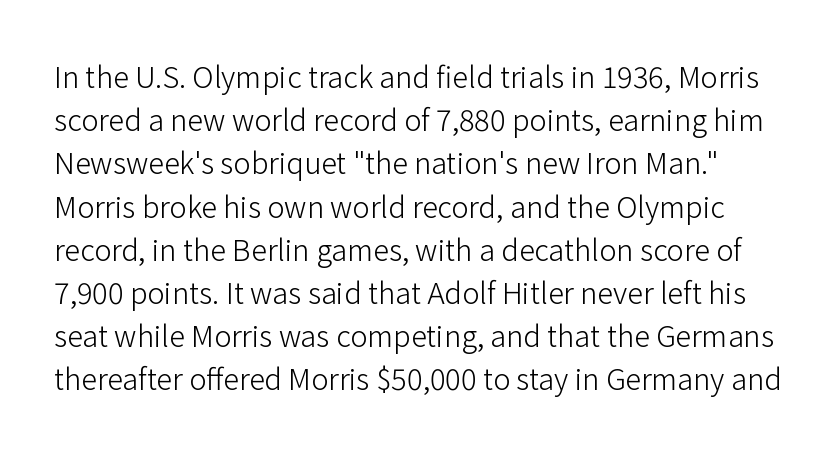
The foot of each line stays bare and open. Reading down the column, the eye jumps a familiar distance to each next line. I'd call this a sans setting — the letters go barefoot. Students, note that the glyphs here touch the page at normal intervals.
